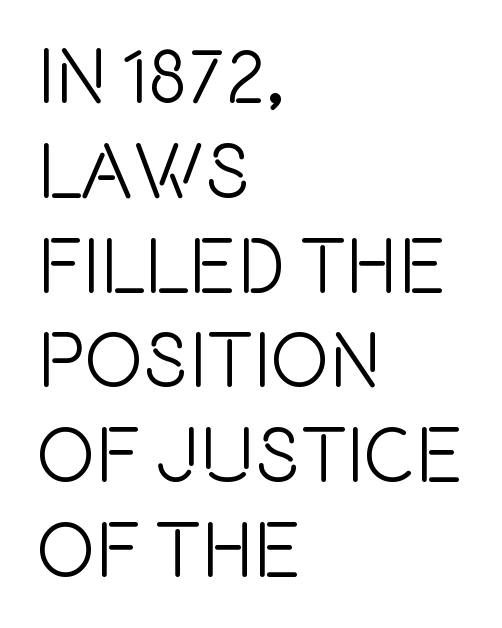
Q: Is the text italic (slanted)? A: No, it is upright.
Q: Is the typeface a serif or a sans-serif typeface? A: Sans-serif.
Q: Is the text underlined? A: No.
Q: How is the paragraph aligned? A: Left-aligned.
Q: Is the spacing between letters normal or unusually wide? A: Normal.
Q: Width (condensed, normal, or wide)? A: Condensed.
Q: x-height? A: Large.
Q: Monospaced? A: No.
